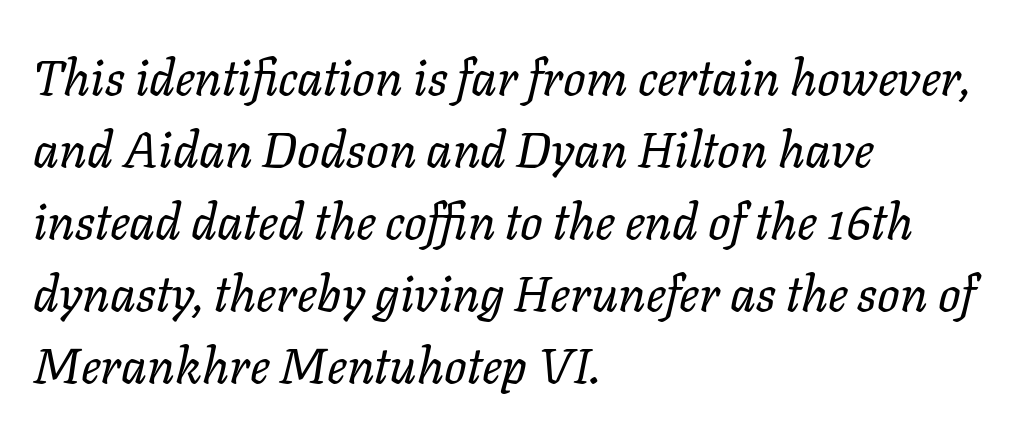
The image shows 50 px regular-weight type, italic (leaning right); set left-aligned, normal line spacing (1.44x), normal letter spacing, not underlined; low stroke contrast and a medium x-height.
